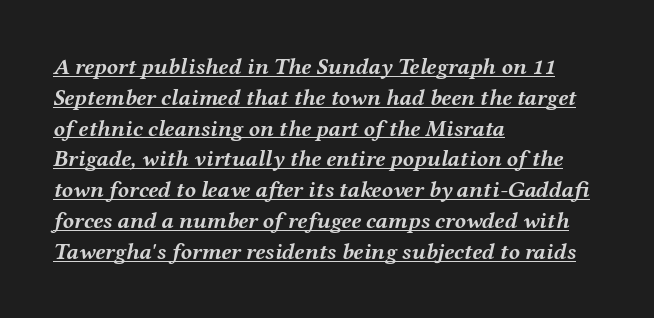
The letters sit at their default tracking, neither squeezed nor spread. Notice how the stems are inclined rather than vertical — that's the hallmark of italics. Underlining? Definitely there. One-word summary of the alignment: left. Summary of weight: heavy, a full bold. Evenly set lines give the paragraph a standard silhouette.
